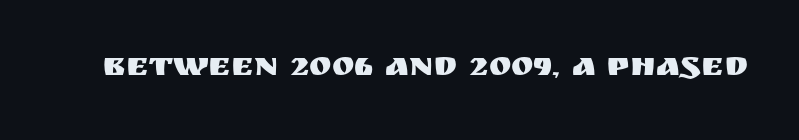
The image shows 34 px sans-serif type, upright; set normal letter spacing, not underlined; medium stroke contrast and a large x-height.
